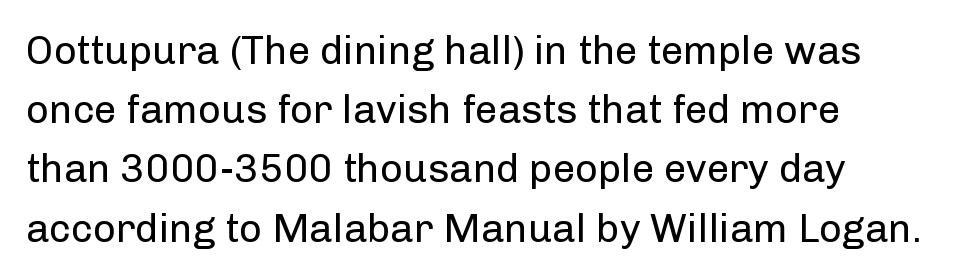
The image shows 40 px regular-weight sans-serif type, upright; set normal line spacing (1.48x), normal letter spacing, not underlined; low stroke contrast and a medium x-height.
